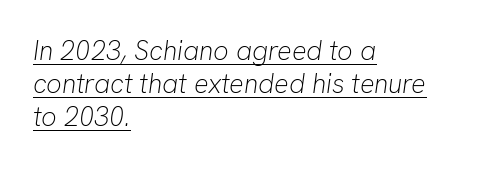
Q: Is the text bold? A: No.
Q: Is the text italic (slanted)? A: Yes, it leans right by about 8 degrees.
Q: Is the text underlined? A: Yes.
Q: How is the paragraph aligned? A: Left-aligned.
Q: Is the spacing between letters normal or unusually wide? A: Normal.
